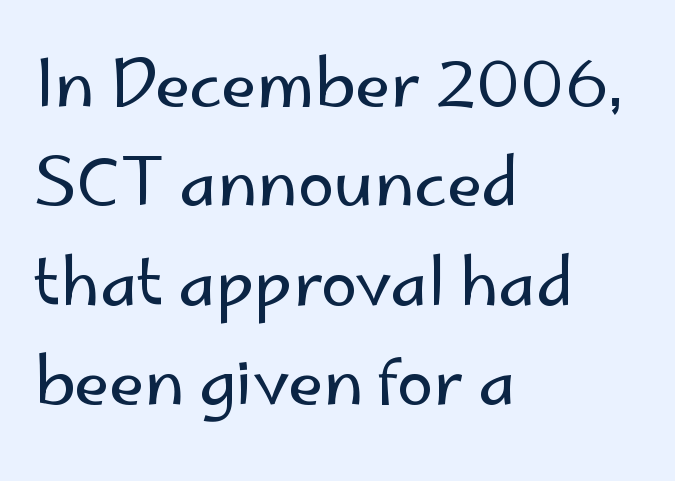
The passage shown is not underscored anywhere. Line beginnings align vertically; line endings do not. This block has exactly the height ordinary leading produces. I'd call this a sans setting — the letters go barefoot. Every character sits straight up, as roman type does.
